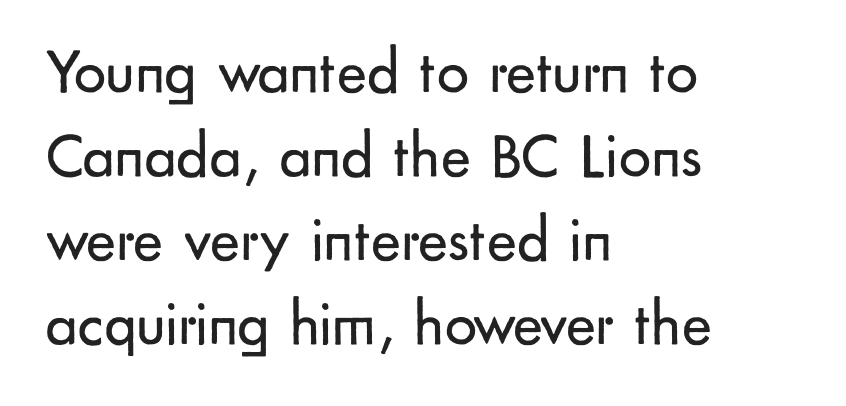
All the whitespace from short lines collects on the right. Quick note: not italic, upright. Is this a heavy cut? Hardly; it is regular or lighter. Horizontal bands of white between lines are of average thickness. Here the glyphs are tracked normally, forming tight word shapes. Typographically, this falls in the sans-serif category.
